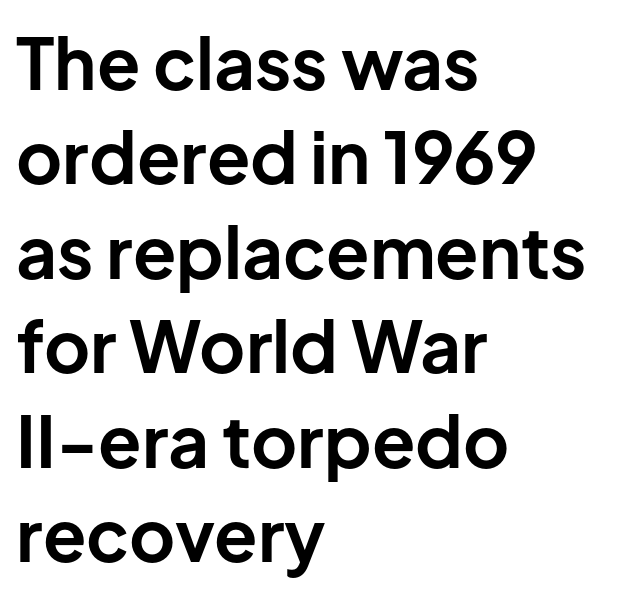
{"serif": "no", "italic": "no", "bold": "yes", "weight": "bold", "width": "normal", "stroke_contrast": "low", "x_height": "medium", "monospaced": "no", "underline": "no", "align": "left", "line_spacing": "normal", "line_spacing_ratio": 1.33, "letter_spacing": "normal", "letter_spacing_em": 0.0, "glyph_px": 71}
